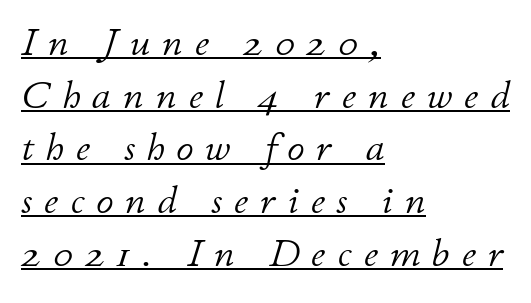
{"italic": "yes", "lean": "right", "slant_degrees": 11, "bold": "no", "weight": "light", "width": "normal", "stroke_contrast": "low", "x_height": "small", "monospaced": "no", "underline": "yes", "align": "left", "line_spacing": "normal", "line_spacing_ratio": 1.35, "letter_spacing": "wide", "letter_spacing_em": 0.3, "glyph_px": 39}
